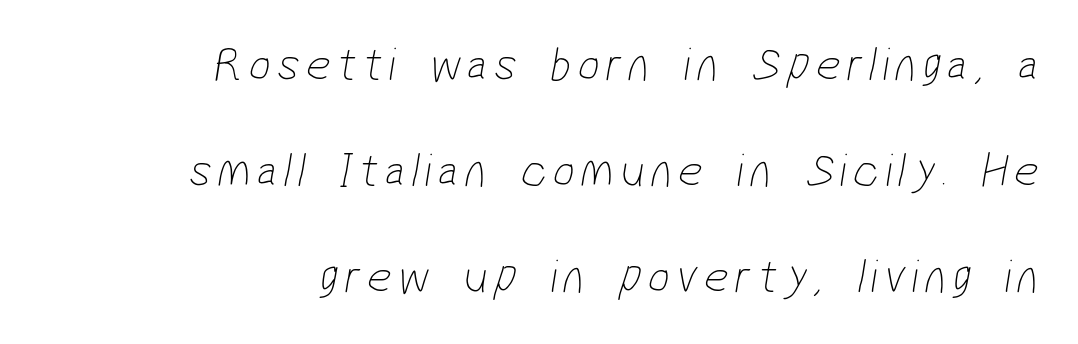
Q: Is the text bold? A: No.
Q: Is the typeface a serif or a sans-serif typeface? A: Sans-serif.
Q: Is the text underlined? A: No.
Q: How is the paragraph aligned? A: Right-aligned.
Q: Is the spacing between lines tight, normal or loose? A: Loose.
Q: Width (condensed, normal, or wide)? A: Condensed.
Q: Stroke contrast? A: Low.
Q: x-height? A: Medium.
Q: Monospaced? A: No.
